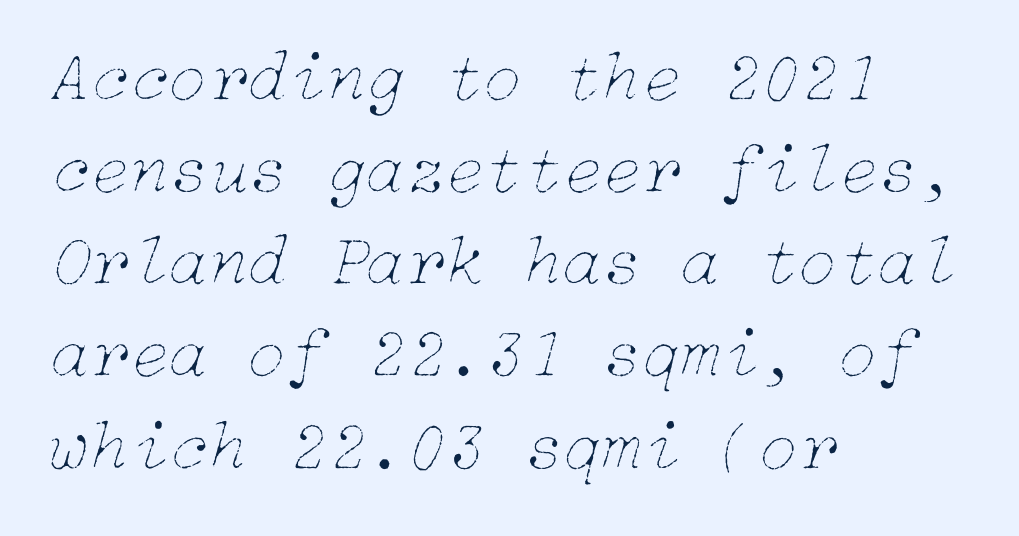
The image shows 72 px thin type, italic (leaning right); set left-aligned, normal line spacing (1.28x), normal letter spacing, not underlined; low stroke contrast and a medium x-height.
